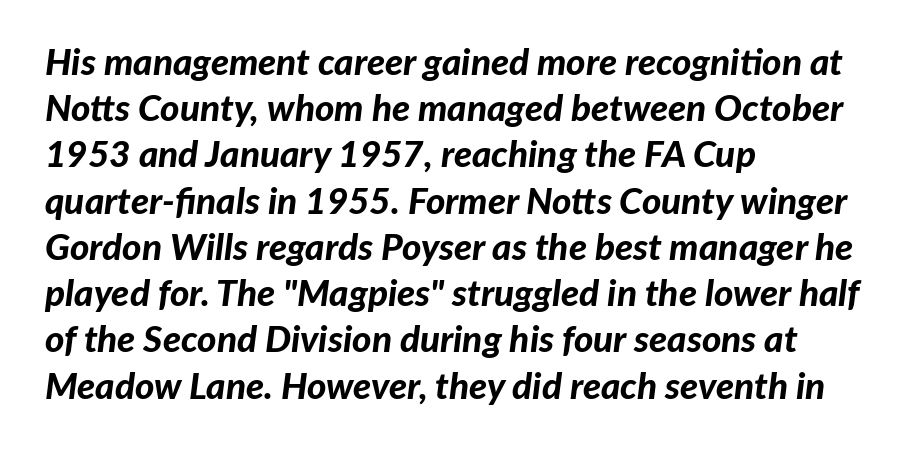
{"italic": "yes", "lean": "right", "slant_degrees": 7, "bold": "yes", "weight": "bold", "width": "normal", "stroke_contrast": "low", "x_height": "medium", "monospaced": "no", "underline": "no", "align": "left", "line_spacing": "normal", "line_spacing_ratio": 1.25, "letter_spacing": "normal", "letter_spacing_em": 0.0, "glyph_px": 37}
